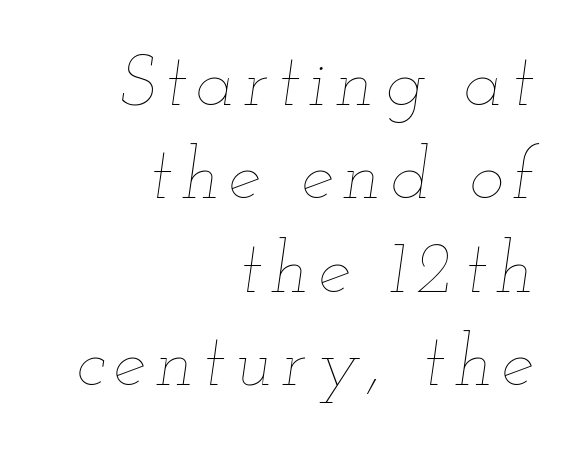
In terms of leading, this rendering sits right in the middle. The specimen omits any rule beneath the text block's lines. Notice how the passage keeps a crisp vertical edge on the right only. Is the type heavy? It reads as light-to-regular instead. These lines were composed using italics.
